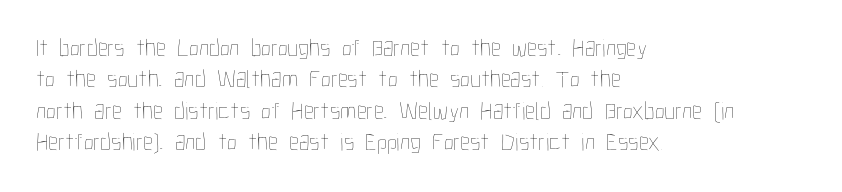
Q: Is the text bold? A: No.
Q: Is the text italic (slanted)? A: No, it is upright.
Q: Is the text underlined? A: No.
Q: How is the paragraph aligned? A: Left-aligned.
Q: Is the spacing between letters normal or unusually wide? A: Normal.
Q: Is the spacing between lines tight, normal or loose? A: Normal.
